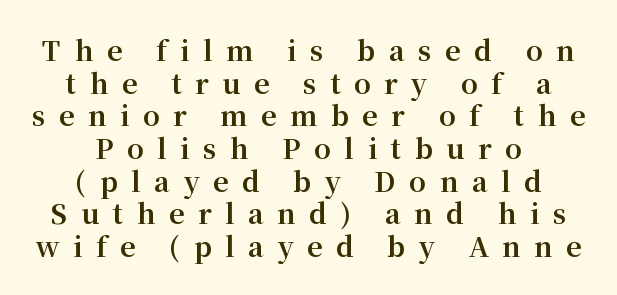
The image shows 27 px bold type, upright; set centered, line spacing 1.21x, unusually wide letter spacing (+0.5 em), not underlined.
